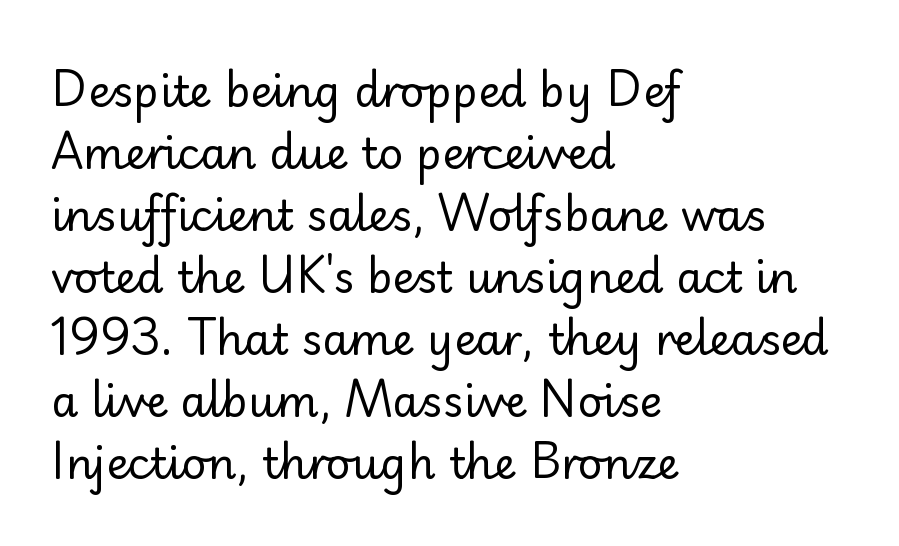
The image shows 43 px regular-weight sans-serif type, upright; set left-aligned, normal line spacing (1.44x), normal letter spacing, not underlined; low stroke contrast and a small x-height.
